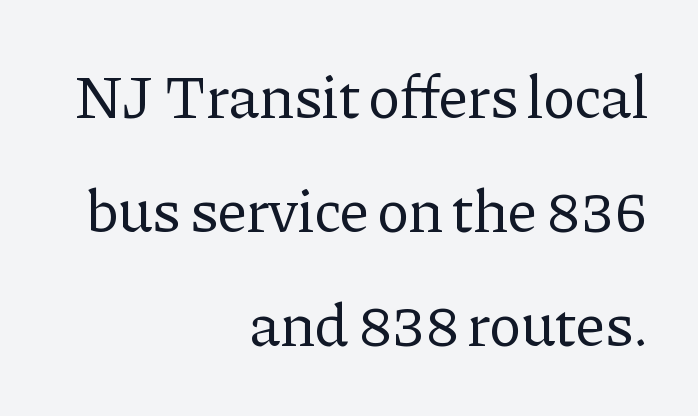
Q: Is the text bold? A: No.
Q: Is the text italic (slanted)? A: No, it is upright.
Q: Is the typeface a serif or a sans-serif typeface? A: Serif.
Q: Is the text underlined? A: No.
Q: How is the paragraph aligned? A: Right-aligned.
Q: Is the spacing between letters normal or unusually wide? A: Normal.
Q: Width (condensed, normal, or wide)? A: Normal.
Q: Stroke contrast? A: Low.
Q: x-height? A: Medium.
Q: Monospaced? A: No.
